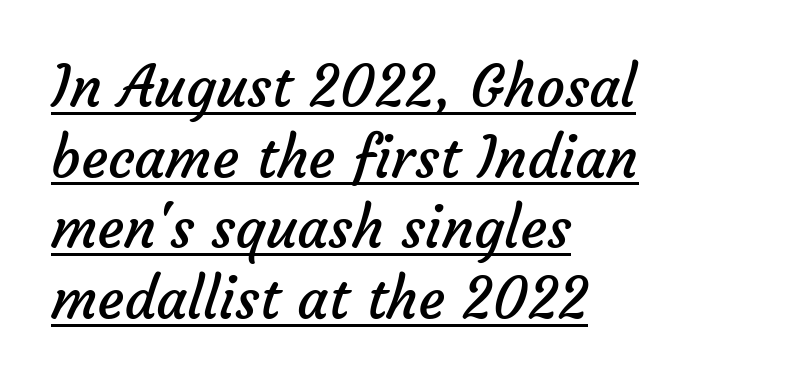
{"serif": "no", "bold": "no", "weight": "regular", "width": "normal", "stroke_contrast": "low", "x_height": "medium", "monospaced": "no", "underline": "yes", "align": "left", "line_spacing_ratio": 1.24, "letter_spacing": "normal", "letter_spacing_em": 0.0, "glyph_px": 57}
